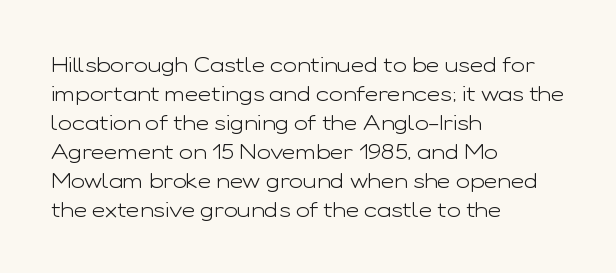
The image shows 21 px text type, upright; set left-aligned, normal line spacing (1.38x), normal letter spacing, not underlined.
